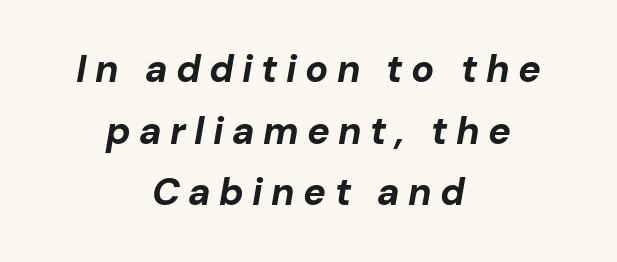
{"italic": "yes", "lean": "right", "slant_degrees": 10, "bold": "yes", "weight": "bold", "width": "normal", "stroke_contrast": "low", "x_height": "medium", "monospaced": "no", "underline": "no", "align": "center", "line_spacing": "normal", "line_spacing_ratio": 1.62, "letter_spacing": "wide", "letter_spacing_em": 0.22, "glyph_px": 38}
